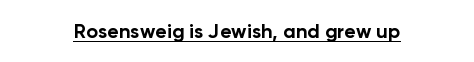
The lines are quadded center. The axis of the letterforms is exactly vertical. You'd pick this weight for a headline — it's a proper bold. Notice how a bar underscores the lettering throughout. There is no visible air inserted between adjacent glyphs.
